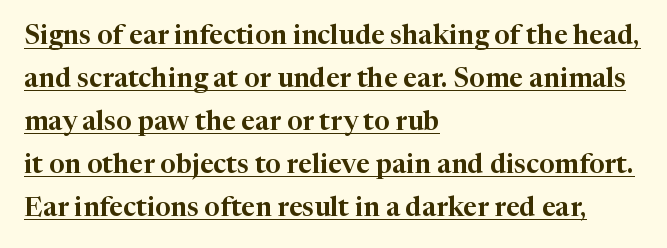
Q: Is the text italic (slanted)? A: No, it is upright.
Q: Is the text underlined? A: Yes.
Q: How is the paragraph aligned? A: Left-aligned.
Q: Is the spacing between letters normal or unusually wide? A: Normal.
Q: Is the spacing between lines tight, normal or loose? A: Normal.
